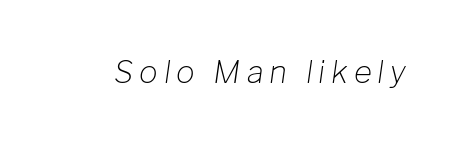
Q: Is the text bold? A: No.
Q: Is the text italic (slanted)? A: Yes, it leans right by about 8 degrees.
Q: Is the text underlined? A: No.
Q: Width (condensed, normal, or wide)? A: Normal.
Q: Stroke contrast? A: Low.
Q: x-height? A: Medium.
Q: Monospaced? A: No.
